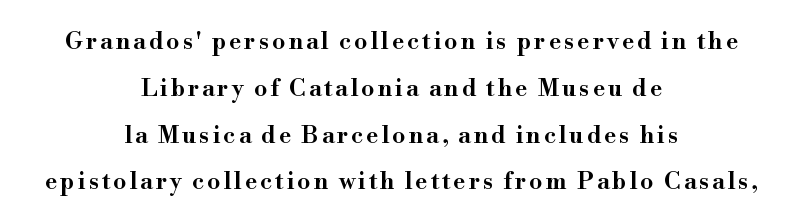
{"italic": "no", "bold": "semi", "underline": "no", "align": "center", "line_spacing": "loose", "line_spacing_ratio": 1.95, "glyph_px": 24}
